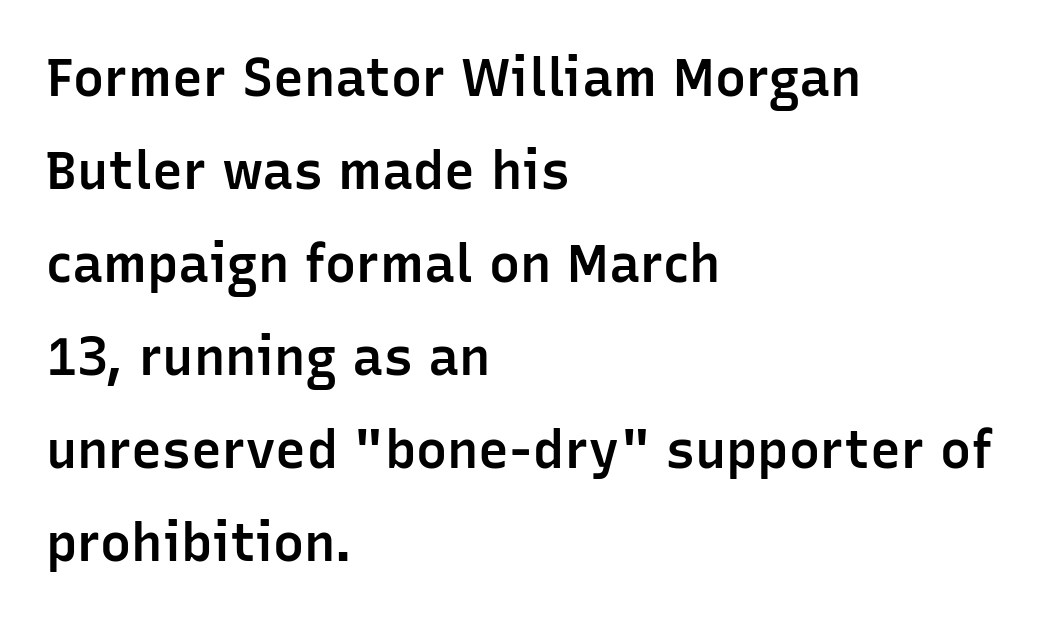
Q: Is the text bold? A: Semi-bold.
Q: Is the text italic (slanted)? A: No, it is upright.
Q: Is the typeface a serif or a sans-serif typeface? A: Sans-serif.
Q: Is the text underlined? A: No.
Q: How is the paragraph aligned? A: Left-aligned.
Q: Is the spacing between letters normal or unusually wide? A: Normal.
Q: Width (condensed, normal, or wide)? A: Normal.
Q: Stroke contrast? A: Low.
Q: x-height? A: Medium.
Q: Monospaced? A: No.
